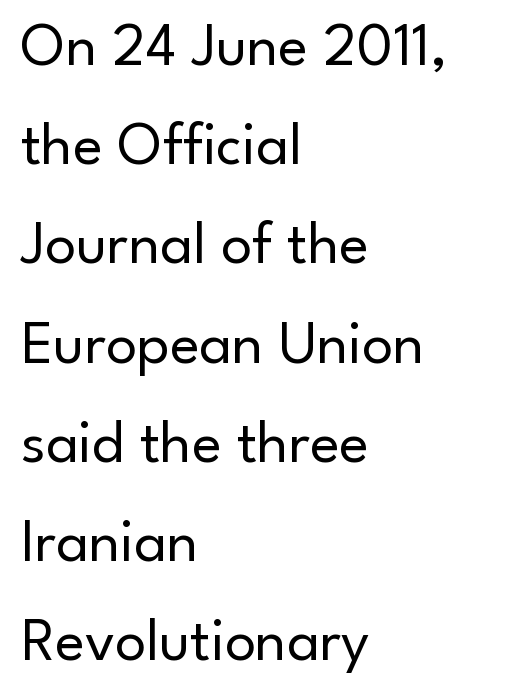
{"serif": "no", "italic": "no", "bold": "no", "weight": "regular", "width": "normal", "stroke_contrast": "low", "x_height": "small", "monospaced": "no", "underline": "no", "align": "left", "line_spacing": "normal", "line_spacing_ratio": 1.6, "letter_spacing": "normal", "letter_spacing_em": 0.0, "glyph_px": 62}
